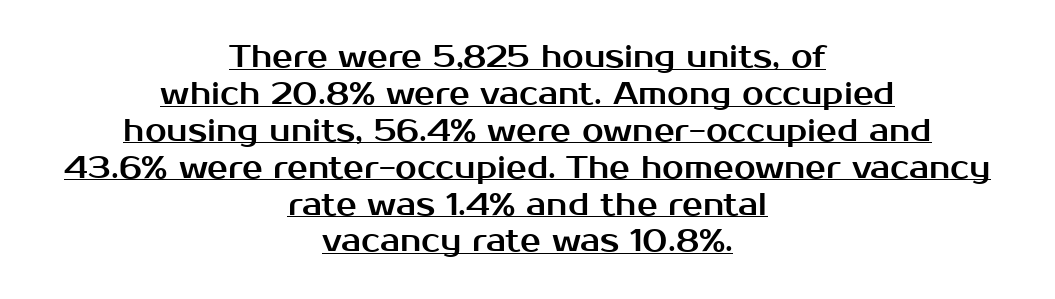
Q: Is the text italic (slanted)? A: No, it is upright.
Q: Is the typeface a serif or a sans-serif typeface? A: Sans-serif.
Q: Is the text underlined? A: Yes.
Q: How is the paragraph aligned? A: Centered.
Q: Is the spacing between letters normal or unusually wide? A: Normal.
Q: Width (condensed, normal, or wide)? A: Normal.
Q: Stroke contrast? A: Medium.
Q: x-height? A: Medium.
Q: Monospaced? A: No.
